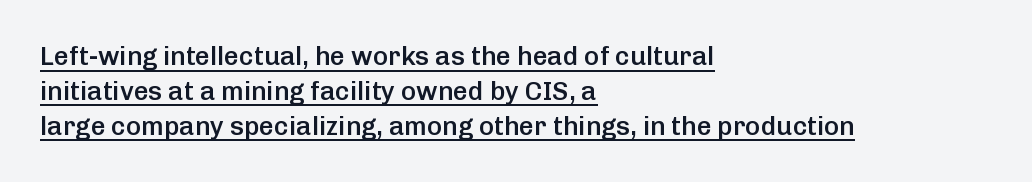
Q: Is the text bold? A: Semi-bold.
Q: Is the text italic (slanted)? A: No, it is upright.
Q: Is the text underlined? A: Yes.
Q: How is the paragraph aligned? A: Left-aligned.
Q: Is the spacing between letters normal or unusually wide? A: Normal.
Q: Is the spacing between lines tight, normal or loose? A: Normal.
